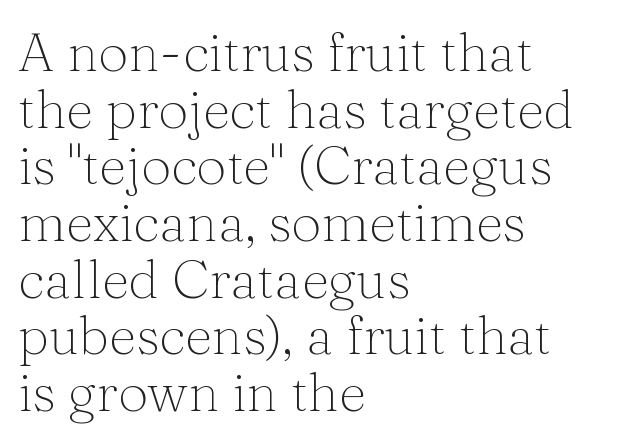
The type is set solid horizontally, with unmodified tracking. The letters stand upright; this is a roman face. Short and long lines alike share a common starting point at left. The letters advance in unequal steps, a hallmark of proportional type. Bare-footed words on every line.
